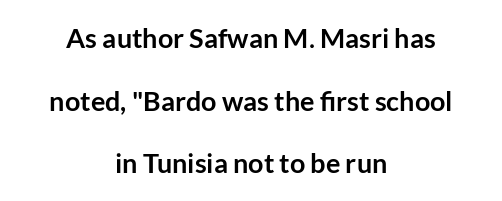
Q: Is the text bold? A: Yes.
Q: Is the text italic (slanted)? A: No, it is upright.
Q: Is the text underlined? A: No.
Q: How is the paragraph aligned? A: Centered.
Q: Is the spacing between letters normal or unusually wide? A: Normal.
Q: Is the spacing between lines tight, normal or loose? A: Loose.
